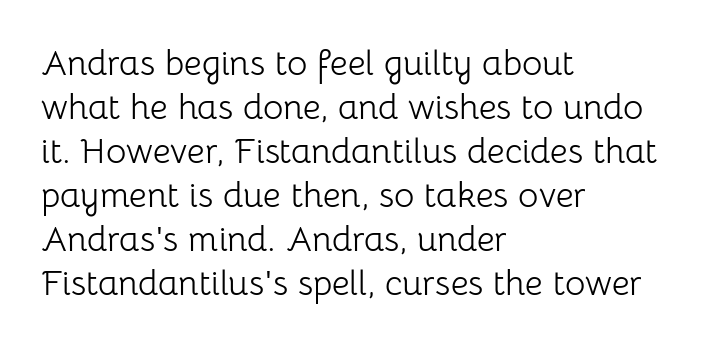
Unmarked baselines from the first word to the last. Is the type heavy? It reads as light-to-regular instead. This sample has the flowing, uneven cadence of proportional lettering. Students, observe: this is what conventionally led text looks like. Each line starts at the same left margin while the right side varies. I'd call this a sans setting — the letters go barefoot.
